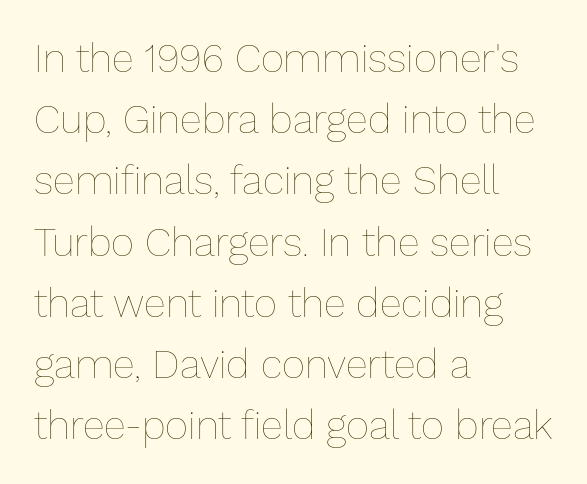
Q: Is the text bold? A: No.
Q: Is the text italic (slanted)? A: No, it is upright.
Q: Is the text underlined? A: No.
Q: How is the paragraph aligned? A: Left-aligned.
Q: Is the spacing between letters normal or unusually wide? A: Normal.
Q: Is the spacing between lines tight, normal or loose? A: Normal.
Q: Width (condensed, normal, or wide)? A: Normal.
Q: Stroke contrast? A: Low.
Q: x-height? A: Medium.
Q: Monospaced? A: No.
